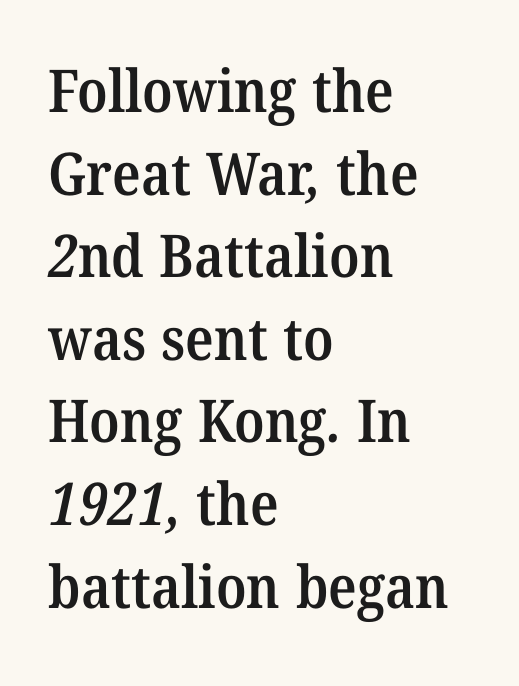
{"serif": "yes", "bold": "semi", "weight": "semibold", "width": "normal", "stroke_contrast": "medium", "x_height": "medium", "monospaced": "no", "underline": "no", "align": "left", "line_spacing": "normal", "line_spacing_ratio": 1.4, "letter_spacing": "normal", "letter_spacing_em": 0.0, "glyph_px": 59}
